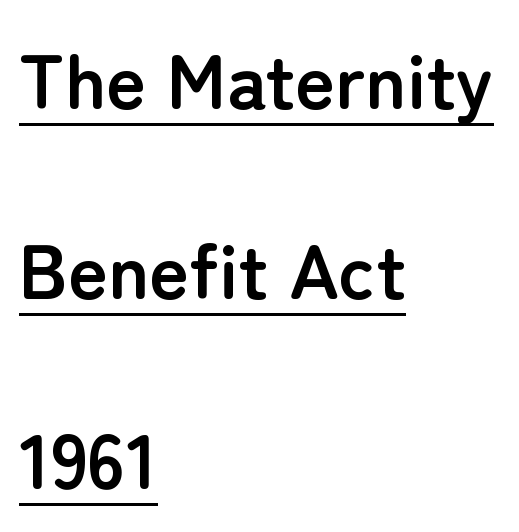
The image shows 77 px semibold sans-serif type, upright; set left-aligned, loose line spacing (2.47x), normal letter spacing, underlined; low stroke contrast and a medium x-height.
